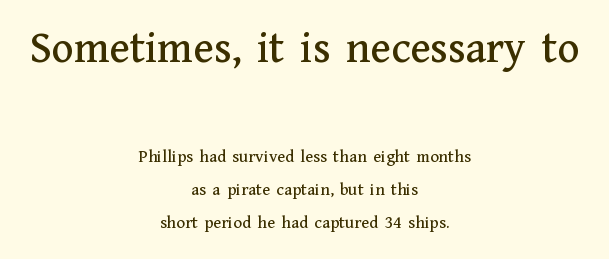
{"serif": "yes", "italic": "no", "width": "normal", "stroke_contrast": "medium", "x_height": "medium", "monospaced": "no", "underline": "no", "align": "center", "line_spacing_ratio": 1.83, "letter_spacing": "normal", "letter_spacing_em": 0.0, "larger_block": "first", "size_ratio": 2.56, "glyph_px": 46}
